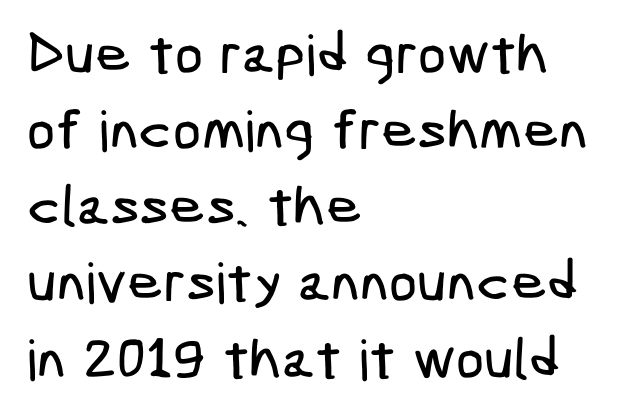
{"serif": "no", "width": "condensed", "stroke_contrast": "low", "x_height": "medium", "underline": "no", "align": "left", "line_spacing": "normal", "line_spacing_ratio": 1.36, "letter_spacing": "normal", "letter_spacing_em": 0.0, "glyph_px": 56}
